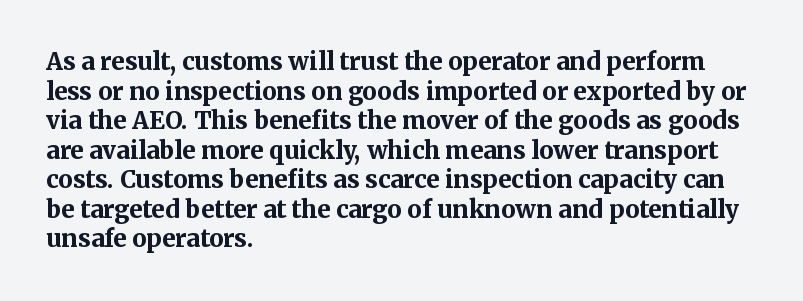
{"italic": "no", "bold": "yes", "underline": "no", "align": "left", "line_spacing_ratio": 1.23, "letter_spacing": "normal", "letter_spacing_em": 0.0, "glyph_px": 24}
